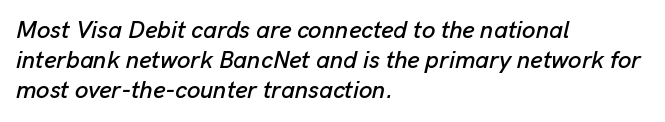
{"italic": "yes", "lean": "right", "slant_degrees": 13, "underline": "no", "align": "left", "line_spacing": "normal", "line_spacing_ratio": 1.25, "letter_spacing": "normal", "letter_spacing_em": 0.0, "glyph_px": 24}
